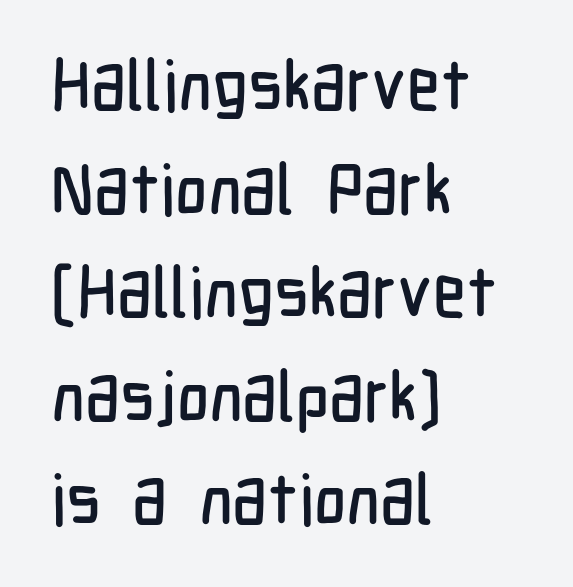
The image shows 70 px condensed sans-serif type, upright; set left-aligned, normal line spacing (1.48x), normal letter spacing, not underlined; low stroke contrast and a medium x-height.
